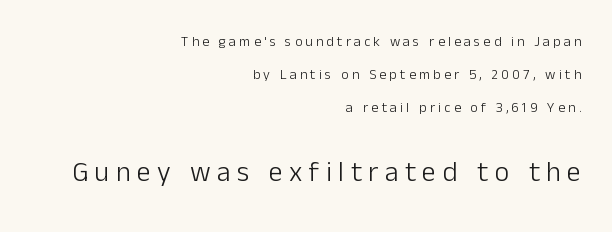
The space directly below the letters is spotless. Characters follow at a spacing far wider than the type designer built in. The strokes are not fattened; the text isn't bold. Nothing sits at the stroke ends, so this counts as sans-serif.
